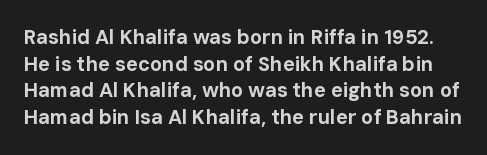
{"italic": "no", "bold": "yes", "underline": "no", "line_spacing": "normal", "line_spacing_ratio": 1.33, "letter_spacing": "normal", "letter_spacing_em": 0.0, "glyph_px": 20}
